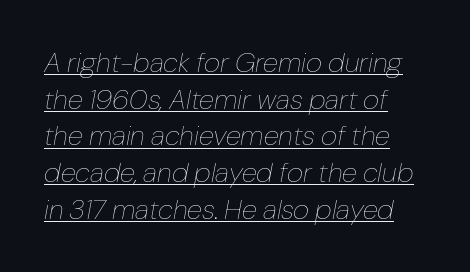
Q: Is the text bold? A: No.
Q: Is the text italic (slanted)? A: Yes, it leans right by about 10 degrees.
Q: Is the text underlined? A: Yes.
Q: How is the paragraph aligned? A: Left-aligned.
Q: Is the spacing between letters normal or unusually wide? A: Normal.
Q: Is the spacing between lines tight, normal or loose? A: Normal.
Q: Width (condensed, normal, or wide)? A: Normal.
Q: Stroke contrast? A: Low.
Q: x-height? A: Medium.
Q: Monospaced? A: No.
